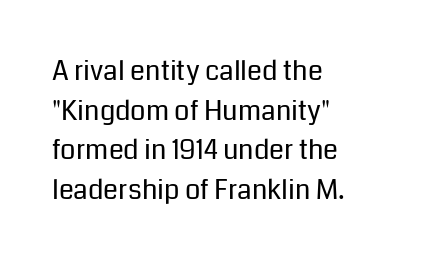
The image shows 27 px text type, upright; set left-aligned, normal line spacing (1.47x), normal letter spacing, not underlined.
